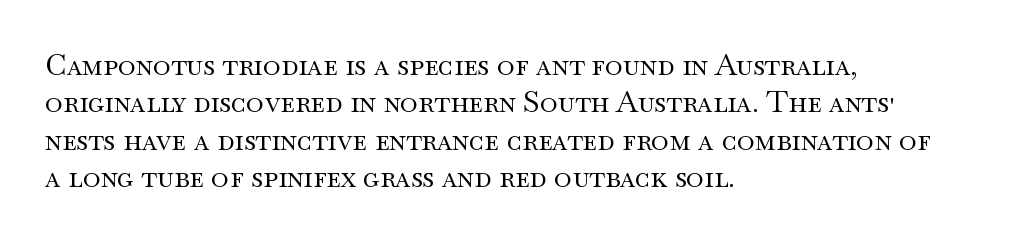
{"serif": "yes", "italic": "no", "bold": "no", "weight": "regular", "width": "wide", "stroke_contrast": "medium", "x_height": "small", "monospaced": "no", "underline": "no", "align": "left", "line_spacing": "normal", "line_spacing_ratio": 1.25, "letter_spacing": "normal", "letter_spacing_em": 0.0, "glyph_px": 30}
